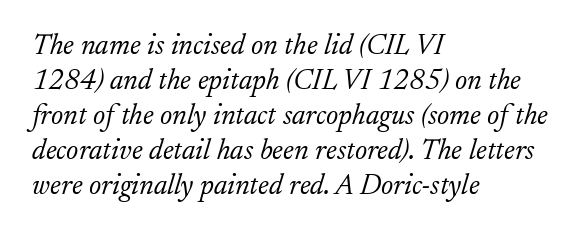
Proportional: the letters do not fall into vertical columns. These lines are composed in type with serifs. No heavy texture on the line: the type isn't bold. If you drew a ruler down the left edge, every line would touch it. Italic: yes, the glyphs are oblique.
